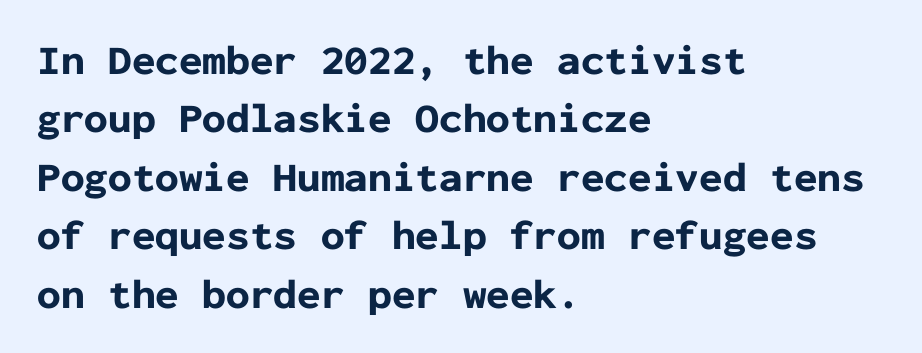
{"serif": "no", "italic": "no", "bold": "yes", "weight": "bold", "width": "normal", "stroke_contrast": "low", "x_height": "medium", "monospaced": "yes", "underline": "no", "align": "left", "line_spacing": "normal", "line_spacing_ratio": 1.39, "letter_spacing": "normal", "letter_spacing_em": 0.0, "glyph_px": 42}
